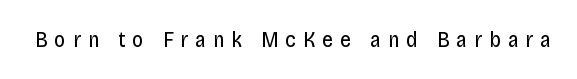
{"italic": "no", "bold": "no", "underline": "no", "letter_spacing": "wide", "letter_spacing_em": 0.32, "glyph_px": 22}
